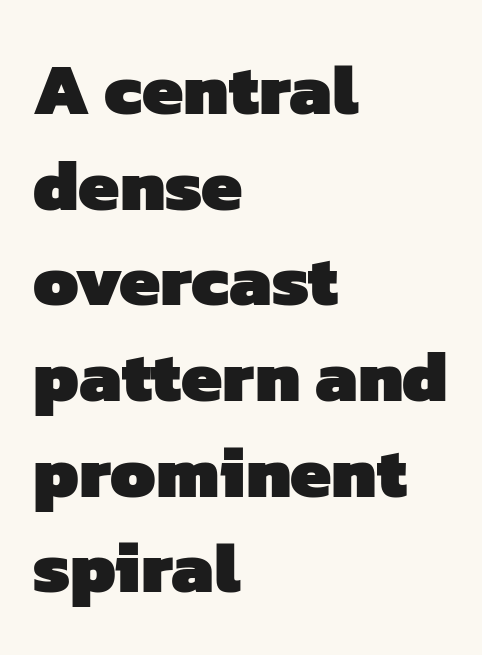
Unlike a traditional serif, this face leaves its strokes unadorned. The paragraph has a hard left edge and a soft right edge. Weight: bold. The face used here is proportionally spaced, like ordinary book or web type. Between one letter and the next there's only the usual sliver of space.
